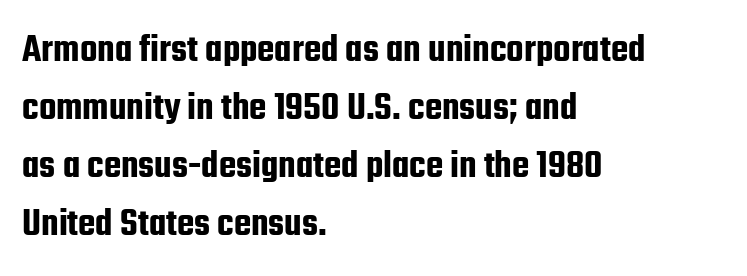
{"serif": "no", "italic": "no", "width": "condensed", "stroke_contrast": "low", "x_height": "medium", "monospaced": "no", "underline": "no", "align": "left", "line_spacing": "normal", "line_spacing_ratio": 1.45, "letter_spacing": "normal", "letter_spacing_em": 0.0, "glyph_px": 40}
